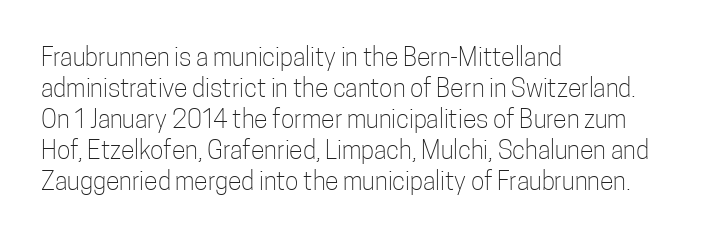
Q: Is the text bold? A: No.
Q: Is the text italic (slanted)? A: No, it is upright.
Q: Is the text underlined? A: No.
Q: How is the paragraph aligned? A: Left-aligned.
Q: Is the spacing between letters normal or unusually wide? A: Normal.
